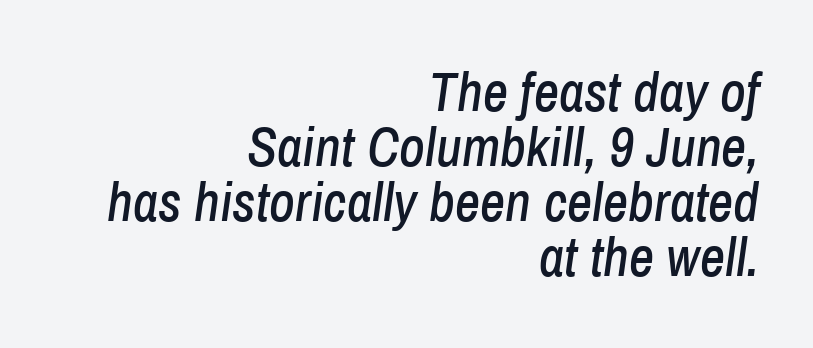
{"italic": "yes", "lean": "right", "slant_degrees": 8, "width": "condensed", "stroke_contrast": "low", "x_height": "medium", "monospaced": "no", "underline": "no", "align": "right", "line_spacing": "tight", "line_spacing_ratio": 1.0, "letter_spacing": "normal", "letter_spacing_em": 0.0, "glyph_px": 55}
